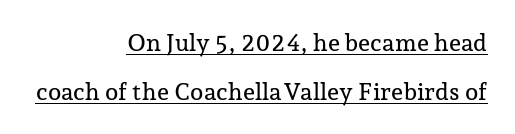
Q: Is the text italic (slanted)? A: No, it is upright.
Q: Is the text underlined? A: Yes.
Q: How is the paragraph aligned? A: Right-aligned.
Q: Is the spacing between letters normal or unusually wide? A: Normal.
Q: Is the spacing between lines tight, normal or loose? A: Loose.
